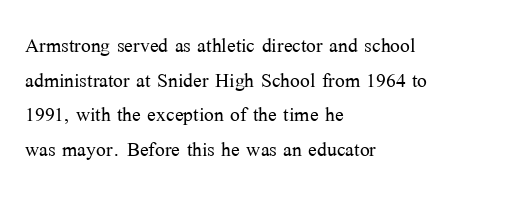
The image shows 26 px text type, upright; set left-aligned, normal line spacing (1.33x), normal letter spacing, not underlined.
